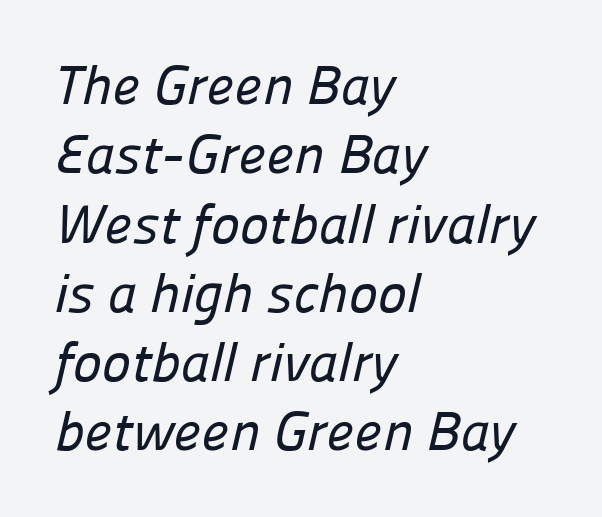
{"serif": "no", "width": "normal", "stroke_contrast": "low", "x_height": "medium", "monospaced": "no", "underline": "no", "align": "left", "line_spacing": "normal", "line_spacing_ratio": 1.26, "letter_spacing": "normal", "letter_spacing_em": 0.0, "glyph_px": 55}
